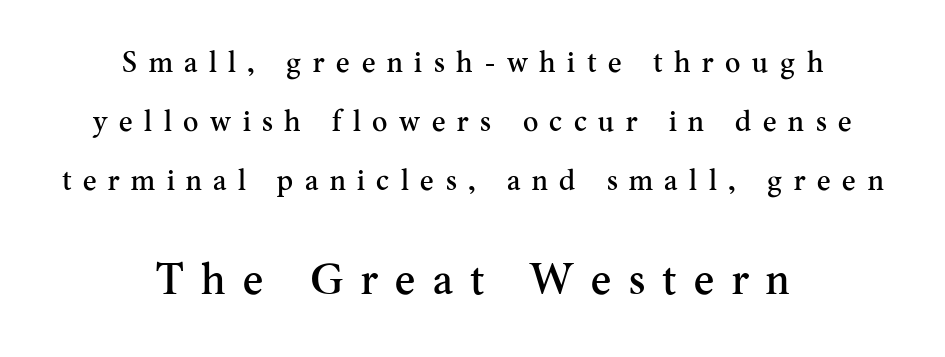
Q: Is the text italic (slanted)? A: No, it is upright.
Q: Is the typeface a serif or a sans-serif typeface? A: Serif.
Q: Is the text underlined? A: No.
Q: How is the paragraph aligned? A: Centered.
Q: Is the spacing between letters normal or unusually wide? A: Unusually wide.
Q: Is the spacing between lines tight, normal or loose? A: Loose.
Q: Which block of text is set in a larger size, the first (top) or the second (bottom)? A: The second (bottom) one.
Q: Width (condensed, normal, or wide)? A: Normal.
Q: Stroke contrast? A: Medium.
Q: x-height? A: Small.
Q: Monospaced? A: No.
